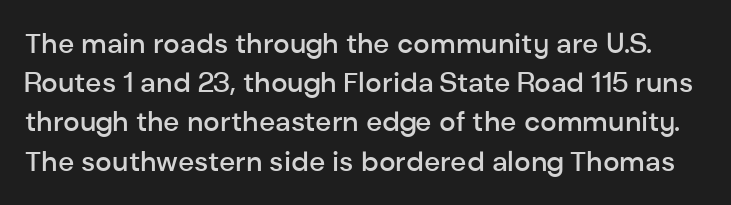
{"serif": "no", "italic": "no", "bold": "semi", "weight": "semibold", "width": "normal", "stroke_contrast": "low", "x_height": "medium", "monospaced": "no", "underline": "no", "line_spacing": "normal", "line_spacing_ratio": 1.4, "letter_spacing": "normal", "letter_spacing_em": 0.0, "glyph_px": 28}
